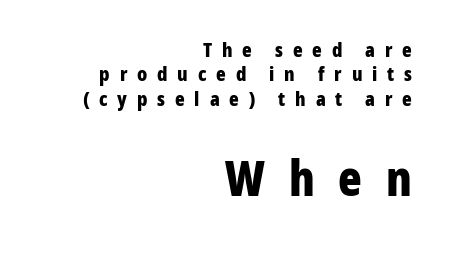
The image shows 49 px bold, condensed sans-serif type, upright; set right-aligned, line spacing 1.22x, unusually wide letter spacing (+0.49 em), not underlined; the second (bottom) block is 2.45x larger; low stroke contrast and a medium x-height.
